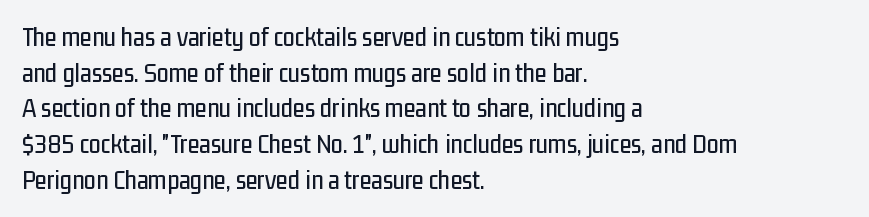
{"italic": "no", "underline": "no", "align": "left", "line_spacing": "normal", "line_spacing_ratio": 1.32, "letter_spacing": "normal", "letter_spacing_em": 0.0, "glyph_px": 27}
